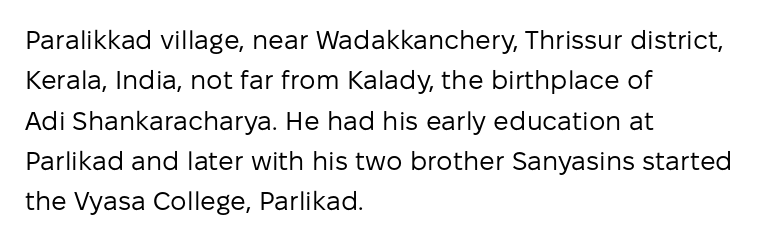
{"italic": "no", "bold": "no", "underline": "no", "align": "left", "line_spacing": "normal", "line_spacing_ratio": 1.55, "letter_spacing": "normal", "letter_spacing_em": 0.0, "glyph_px": 26}
